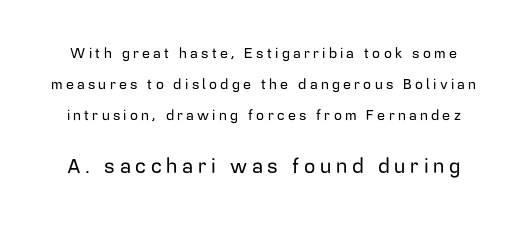
Q: Is the text italic (slanted)? A: No, it is upright.
Q: Is the text underlined? A: No.
Q: Is the spacing between letters normal or unusually wide? A: Unusually wide.
Q: Is the spacing between lines tight, normal or loose? A: Loose.
Q: Which block of text is set in a larger size, the first (top) or the second (bottom)? A: The second (bottom) one.
